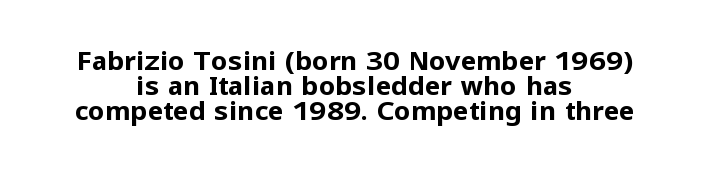
What weight is shown? A full bold with thick strokes. The letterforms sit shoulder to shoulder at normal distance. When letters stand straight like this, we call the style roman or upright. Visually the block forms a symmetrical silhouette, jagged on both flanks. Interline gaps are noticeably narrow in this sample. The string is rendered with underlining switched off.
